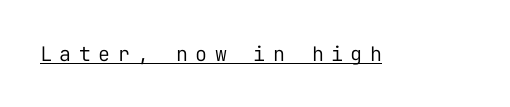
The string is rendered with underlining switched on. A quiet, ordinary-to-light weight characterises the typeface. A roman cut, with each character standing at attention. Between one letter and the next there's a generous, obvious gap.
